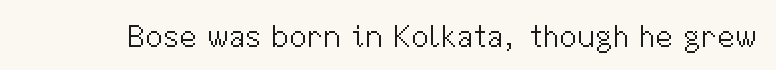
Q: Is the text bold? A: No.
Q: Is the text italic (slanted)? A: No, it is upright.
Q: Is the typeface a serif or a sans-serif typeface? A: Sans-serif.
Q: Is the text underlined? A: No.
Q: Is the spacing between letters normal or unusually wide? A: Normal.
Q: Width (condensed, normal, or wide)? A: Normal.
Q: Stroke contrast? A: Medium.
Q: x-height? A: Medium.
Q: Monospaced? A: No.
